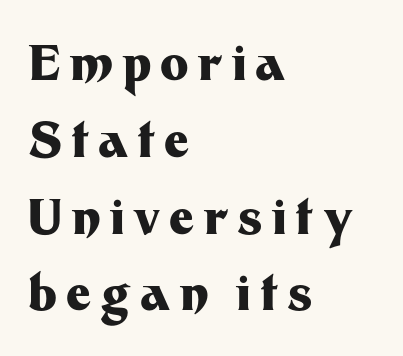
Q: Is the text bold? A: Yes.
Q: Is the text italic (slanted)? A: No, it is upright.
Q: Is the typeface a serif or a sans-serif typeface? A: Sans-serif.
Q: Is the text underlined? A: No.
Q: How is the paragraph aligned? A: Left-aligned.
Q: Is the spacing between lines tight, normal or loose? A: Normal.
Q: Width (condensed, normal, or wide)? A: Normal.
Q: Stroke contrast? A: Medium.
Q: x-height? A: Medium.
Q: Monospaced? A: No.
